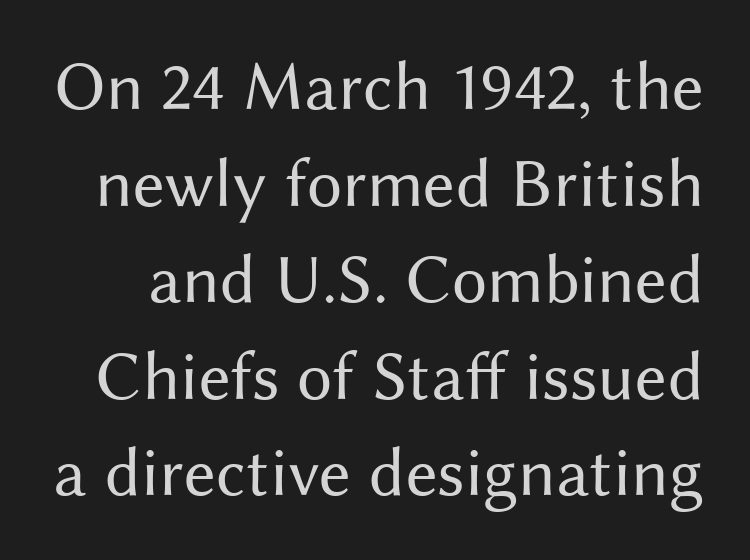
Q: Is the text bold? A: No.
Q: Is the text italic (slanted)? A: No, it is upright.
Q: Is the typeface a serif or a sans-serif typeface? A: Sans-serif.
Q: Is the text underlined? A: No.
Q: Is the spacing between letters normal or unusually wide? A: Normal.
Q: Is the spacing between lines tight, normal or loose? A: Normal.
Q: Width (condensed, normal, or wide)? A: Normal.
Q: Stroke contrast? A: Medium.
Q: x-height? A: Medium.
Q: Monospaced? A: No.
